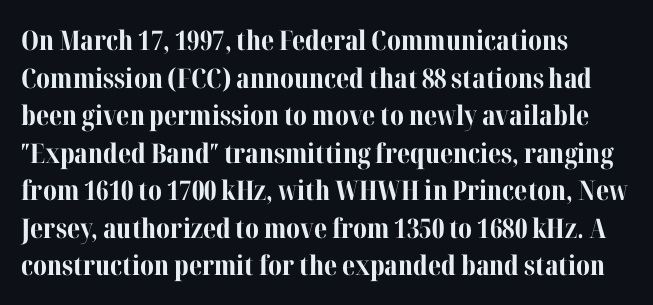
The image shows 27 px bold type, upright; set left-aligned, normal line spacing (1.39x), normal letter spacing, not underlined.
